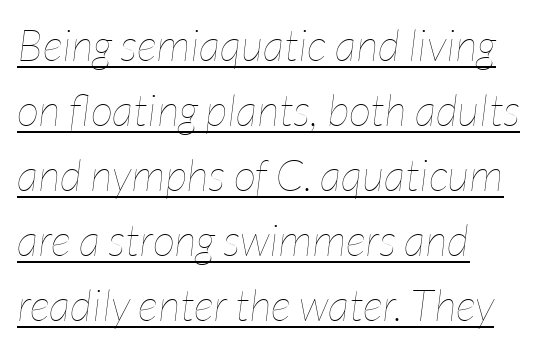
These characters rest on top of a visible drawn line. The horizontal fit of the characters is conventional and even. Compared with a centered layout, this one pins lines to the left instead. Tall strokes in this sample are angled rather than plumb.
